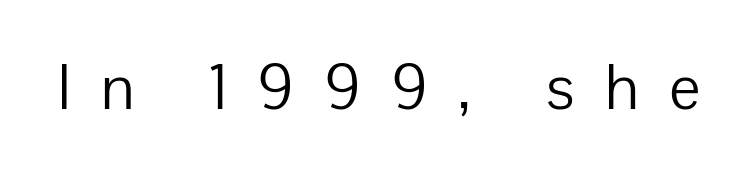
Only glyphs here, with clear space below each row. Observe the absence of serifs on each vertical stroke in this sample. Notice how the stems are strictly vertical — no italics here. The passage shown is not bold in any degree. Looks like regular typesetting: each glyph gets only the width it needs.
